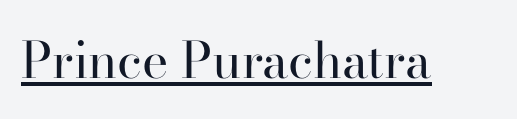
The image shows 50 px regular-weight serif type, upright; set normal letter spacing, underlined; high stroke contrast and a small x-height.
